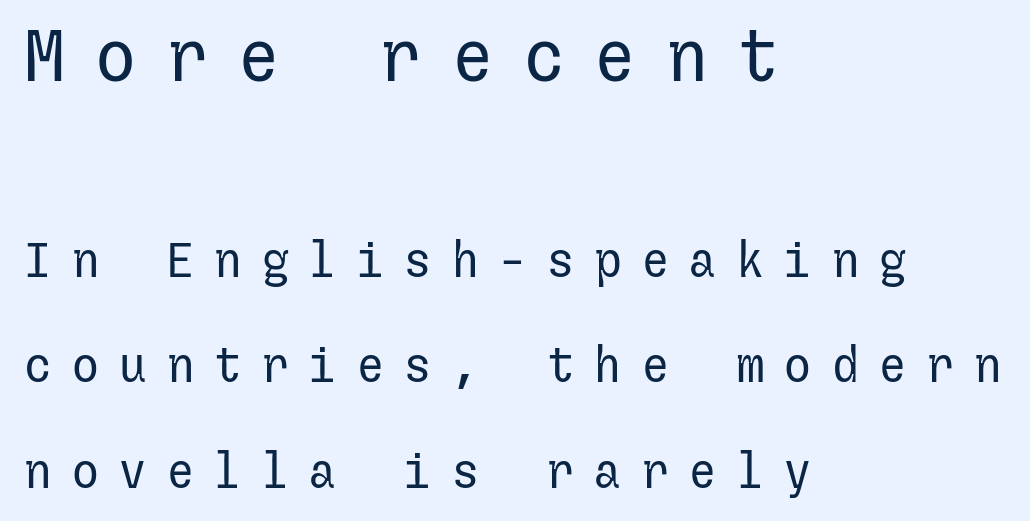
If you drew a ruler down the left edge, every line would touch it. A typesetter would call this heavily tracked-out type. Beneath every word, the page is bare. Unbolded letterforms with no extra heft. The lettering stays uniformly vertical, giving the passage a roman look.
